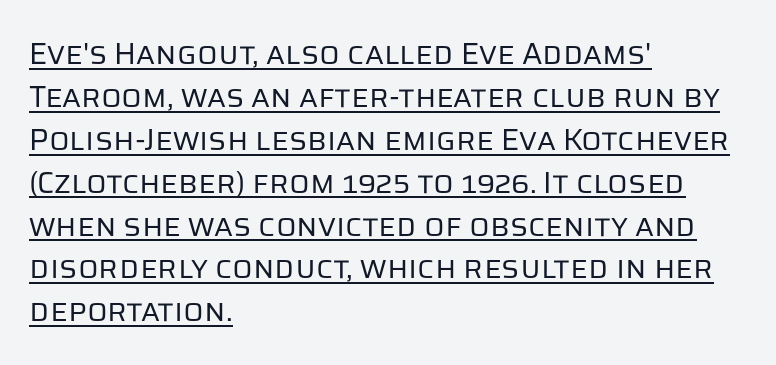
{"serif": "no", "italic": "no", "bold": "no", "weight": "regular", "width": "normal", "stroke_contrast": "low", "x_height": "large", "monospaced": "no", "underline": "yes", "align": "left", "line_spacing": "normal", "line_spacing_ratio": 1.43, "letter_spacing": "normal", "letter_spacing_em": 0.0, "glyph_px": 30}
